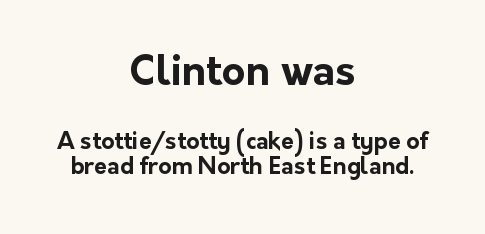
{"serif": "no", "italic": "no", "bold": "yes", "weight": "bold", "width": "normal", "stroke_contrast": "low", "x_height": "medium", "monospaced": "no", "underline": "no", "align": "center", "line_spacing": "tight", "line_spacing_ratio": 1.08, "letter_spacing": "normal", "letter_spacing_em": 0.0, "larger_block": "first", "size_ratio": 1.78, "glyph_px": 41}
